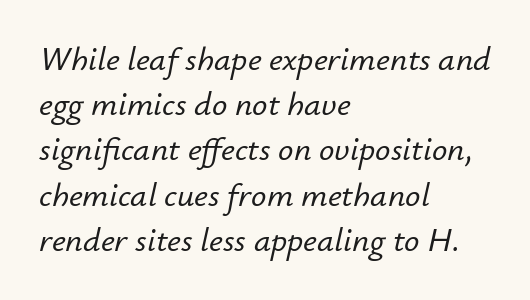
Q: Is the text italic (slanted)? A: Yes, it leans right by about 12 degrees.
Q: Is the text underlined? A: No.
Q: How is the paragraph aligned? A: Left-aligned.
Q: Is the spacing between letters normal or unusually wide? A: Normal.
Q: Is the spacing between lines tight, normal or loose? A: Normal.
Q: Width (condensed, normal, or wide)? A: Normal.
Q: Stroke contrast? A: Low.
Q: x-height? A: Small.
Q: Monospaced? A: No.
